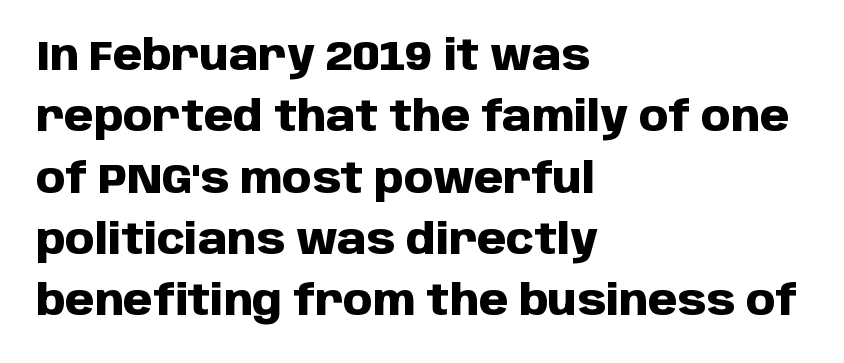
The lines are quadded left. No word sits above an underline. This sample uses plain, unmodified letter spacing. The leading is moderate, giving the passage an even texture.
